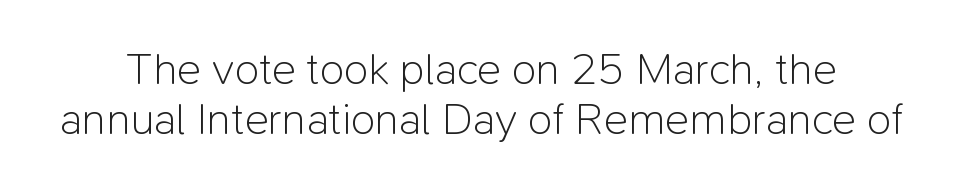
Regarding leading, the lines here are crowded together. The space beneath each line is pristine and unruled. The letters carry no serifs — their stems end cleanly without finishing strokes. Weight: not bold — regular or lighter. Spacing verdict: proportional, widths tailored to each character.
